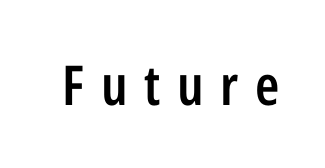
{"serif": "no", "italic": "no", "bold": "semi", "weight": "semibold", "width": "condensed", "stroke_contrast": "low", "x_height": "medium", "monospaced": "no", "underline": "no", "letter_spacing": "wide", "letter_spacing_em": 0.3, "glyph_px": 55}
